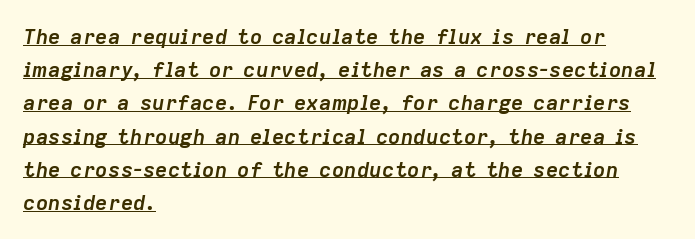
Q: Is the text bold? A: Yes.
Q: Is the text italic (slanted)? A: Yes, it leans right by about 9 degrees.
Q: Is the text underlined? A: Yes.
Q: How is the paragraph aligned? A: Left-aligned.
Q: Is the spacing between letters normal or unusually wide? A: Normal.
Q: Is the spacing between lines tight, normal or loose? A: Normal.
